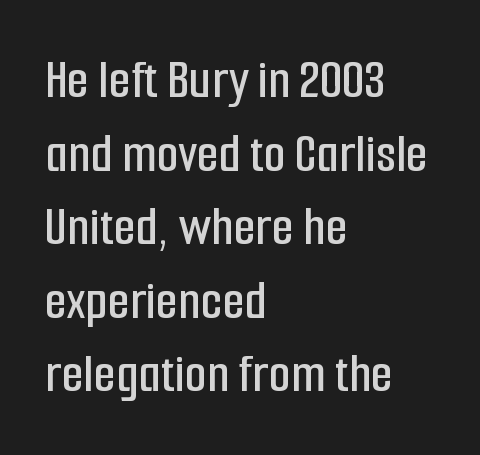
The image shows 57 px condensed sans-serif type, upright; set left-aligned, normal line spacing (1.29x), normal letter spacing, not underlined; low stroke contrast and a medium x-height.
